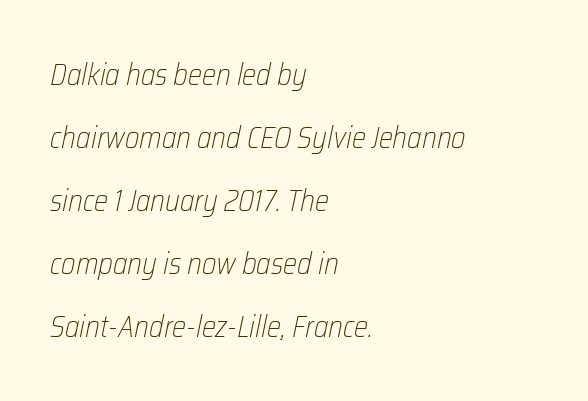
The image shows 30 px light, condensed type, italic (leaning right); set left-aligned, loose line spacing (2.1x), normal letter spacing, not underlined; low stroke contrast and a medium x-height.
